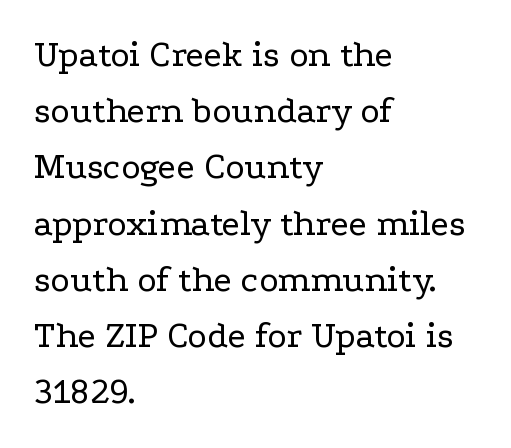
Q: Is the text bold? A: No.
Q: Is the text italic (slanted)? A: No, it is upright.
Q: Is the typeface a serif or a sans-serif typeface? A: Serif.
Q: Is the text underlined? A: No.
Q: How is the paragraph aligned? A: Left-aligned.
Q: Is the spacing between letters normal or unusually wide? A: Normal.
Q: Is the spacing between lines tight, normal or loose? A: Normal.
Q: Width (condensed, normal, or wide)? A: Wide.
Q: Stroke contrast? A: Low.
Q: x-height? A: Medium.
Q: Monospaced? A: No.
